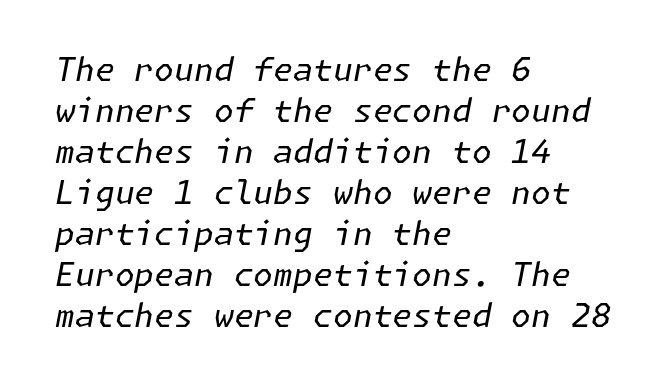
Q: Is the text bold? A: No.
Q: Is the text italic (slanted)? A: Yes, it leans right by about 11 degrees.
Q: Is the text underlined? A: No.
Q: How is the paragraph aligned? A: Left-aligned.
Q: Is the spacing between letters normal or unusually wide? A: Normal.
Q: Is the spacing between lines tight, normal or loose? A: Normal.
Q: Width (condensed, normal, or wide)? A: Normal.
Q: Stroke contrast? A: Low.
Q: x-height? A: Medium.
